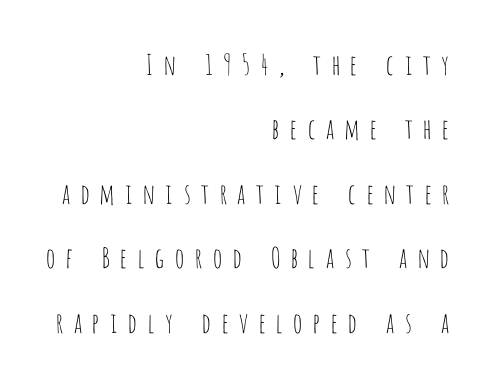
{"serif": "no", "italic": "no", "bold": "no", "weight": "thin", "width": "condensed", "stroke_contrast": "low", "x_height": "large", "monospaced": "no", "underline": "no", "align": "right", "line_spacing": "loose", "line_spacing_ratio": 2.3, "letter_spacing": "wide", "letter_spacing_em": 0.31, "glyph_px": 28}
